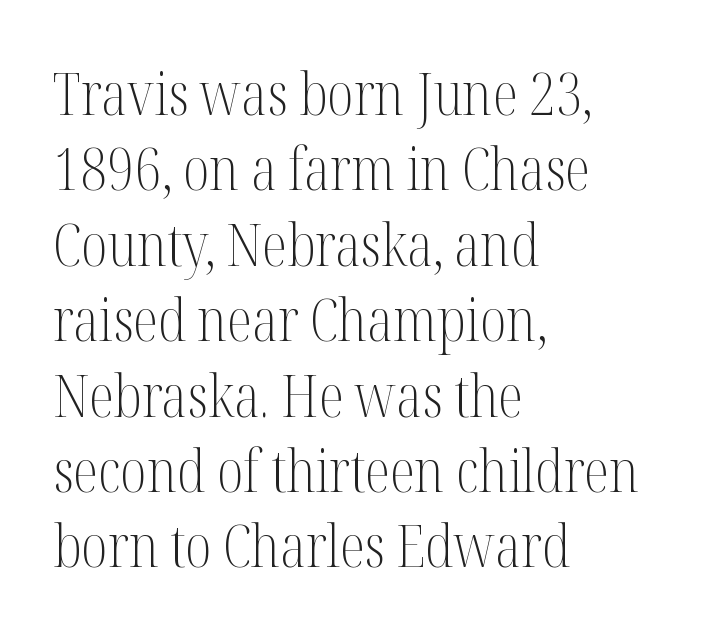
The image shows 58 px light, condensed serif type, upright; set left-aligned, normal line spacing (1.3x), normal letter spacing, not underlined; medium stroke contrast and a medium x-height.
